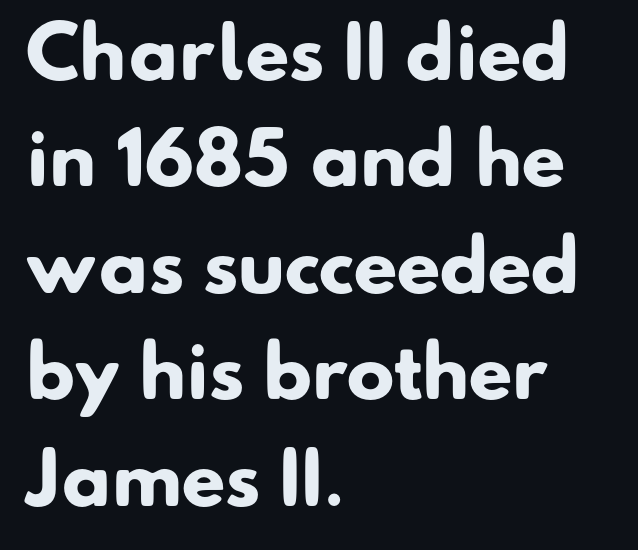
As a designer I'd log this as weight 700, bold. There is no visible air inserted between adjacent glyphs. Classification — sans serif. A typesetter would call this leading conventional body-copy spacing. Varying glyph widths throughout — classic text-font behaviour. The ragged edge is on the right, which tells us the setting is flush left.
